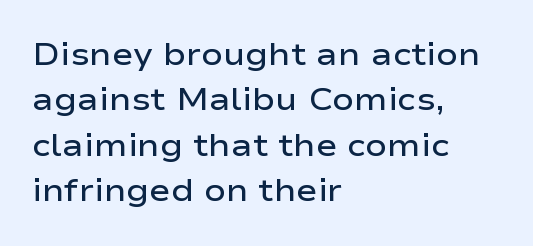
Q: Is the text bold? A: Semi-bold.
Q: Is the text italic (slanted)? A: No, it is upright.
Q: Is the typeface a serif or a sans-serif typeface? A: Sans-serif.
Q: Is the text underlined? A: No.
Q: How is the paragraph aligned? A: Left-aligned.
Q: Is the spacing between letters normal or unusually wide? A: Normal.
Q: Is the spacing between lines tight, normal or loose? A: Normal.
Q: Width (condensed, normal, or wide)? A: Wide.
Q: Stroke contrast? A: Low.
Q: x-height? A: Medium.
Q: Monospaced? A: No.
